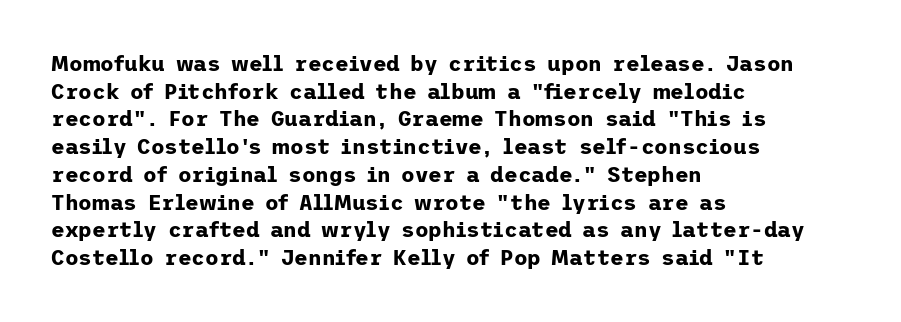
The image shows 21 px bold type, upright; set left-aligned, normal line spacing (1.32x), normal letter spacing, not underlined.
